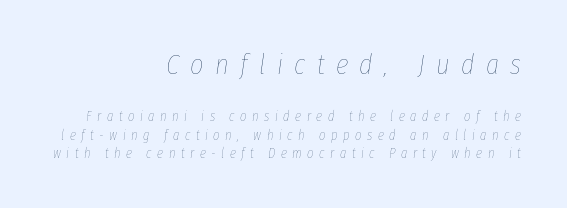
Q: Is the text bold? A: No.
Q: Is the text italic (slanted)? A: Yes, it leans right by about 8 degrees.
Q: Is the text underlined? A: No.
Q: How is the paragraph aligned? A: Right-aligned.
Q: Is the spacing between letters normal or unusually wide? A: Unusually wide.
Q: Is the spacing between lines tight, normal or loose? A: Normal.
Q: Which block of text is set in a larger size, the first (top) or the second (bottom)? A: The first (top) one.
Q: Width (condensed, normal, or wide)? A: Condensed.
Q: Stroke contrast? A: Low.
Q: x-height? A: Medium.
Q: Monospaced? A: No.
